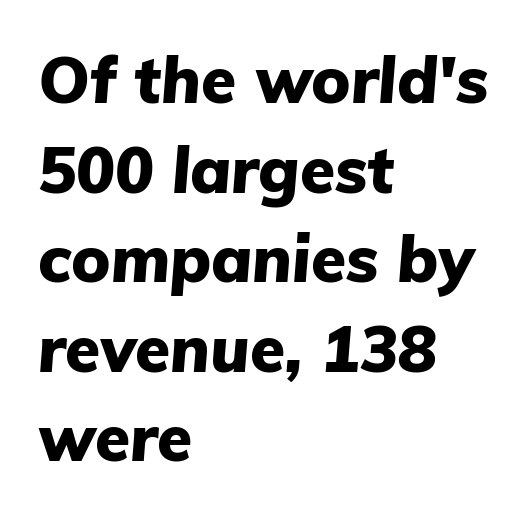
{"italic": "yes", "lean": "right", "slant_degrees": 5, "bold": "yes", "weight": "heavy", "width": "normal", "stroke_contrast": "low", "x_height": "medium", "monospaced": "no", "underline": "no", "align": "left", "line_spacing": "normal", "line_spacing_ratio": 1.4, "letter_spacing": "normal", "letter_spacing_em": 0.0, "glyph_px": 64}
